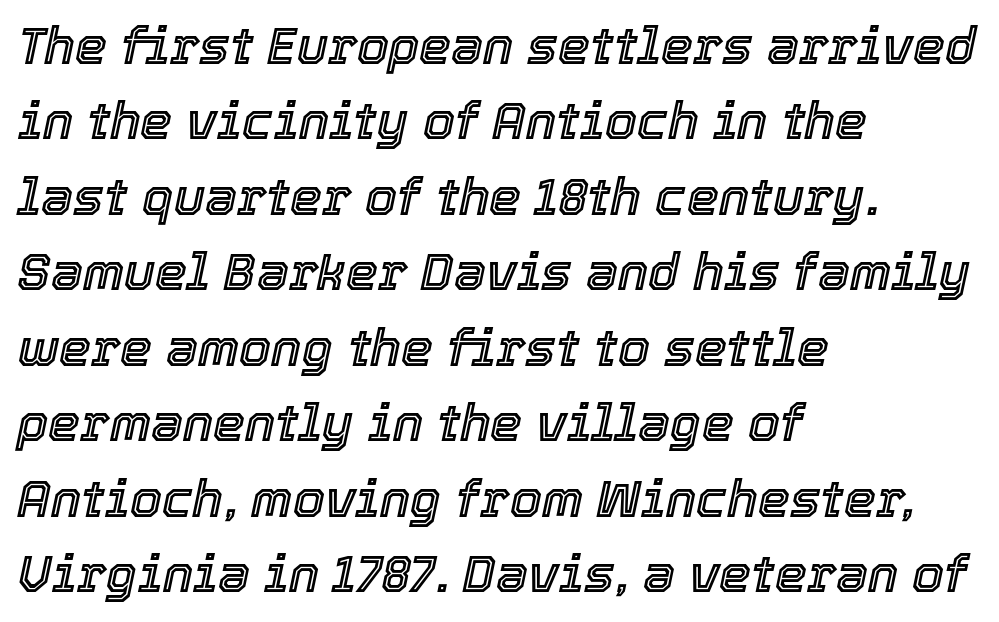
Q: Is the text italic (slanted)? A: Yes, it leans right by about 12 degrees.
Q: Is the text underlined? A: No.
Q: How is the paragraph aligned? A: Left-aligned.
Q: Is the spacing between letters normal or unusually wide? A: Normal.
Q: Is the spacing between lines tight, normal or loose? A: Normal.
Q: Width (condensed, normal, or wide)? A: Normal.
Q: x-height? A: Medium.
Q: Monospaced? A: No.
